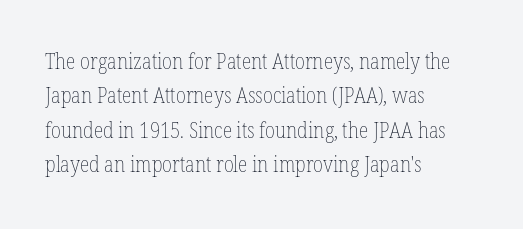
Q: Is the text bold? A: No.
Q: Is the text italic (slanted)? A: No, it is upright.
Q: Is the text underlined? A: No.
Q: How is the paragraph aligned? A: Left-aligned.
Q: Is the spacing between letters normal or unusually wide? A: Normal.
Q: Is the spacing between lines tight, normal or loose? A: Normal.
